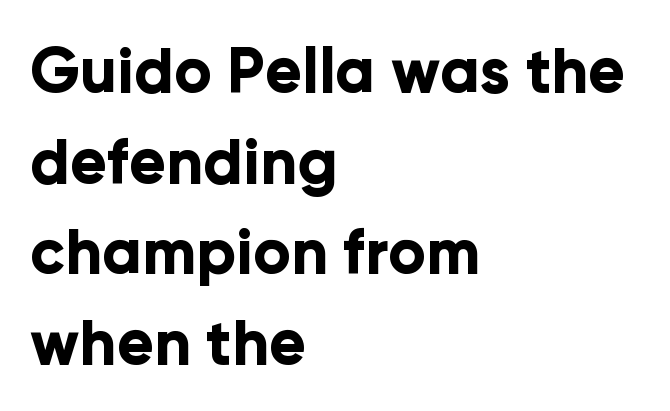
What stands out about the letter spacing? Nothing — it is the standard amount. The rendering shows plain stroke endings on the letterforms — a sans-serif design. Successive baselines arrive at the customary interval. This sample has the flowing, uneven cadence of proportional lettering. The lines in this sample share a left origin and differ only in where they stop. A clean baseline with only descenders dipping below it.
